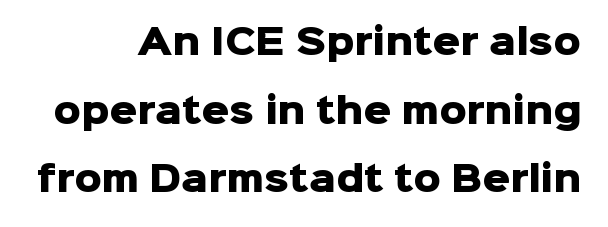
The image shows 34 px heavy sans-serif type, upright; set loose line spacing (2.02x), normal letter spacing, not underlined; low stroke contrast and a medium x-height.
